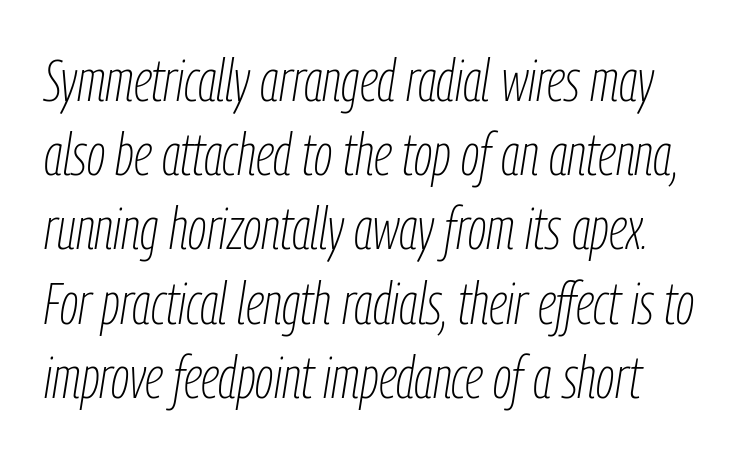
The image shows 58 px thin, condensed type, italic (leaning right); set normal line spacing (1.28x), normal letter spacing, not underlined; low stroke contrast and a medium x-height.
